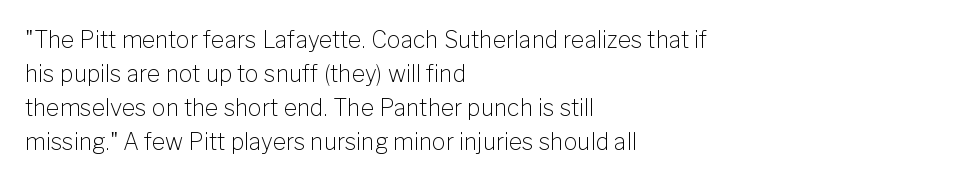
The image shows 23 px text type, upright; set left-aligned, normal line spacing (1.48x), normal letter spacing, not underlined.
